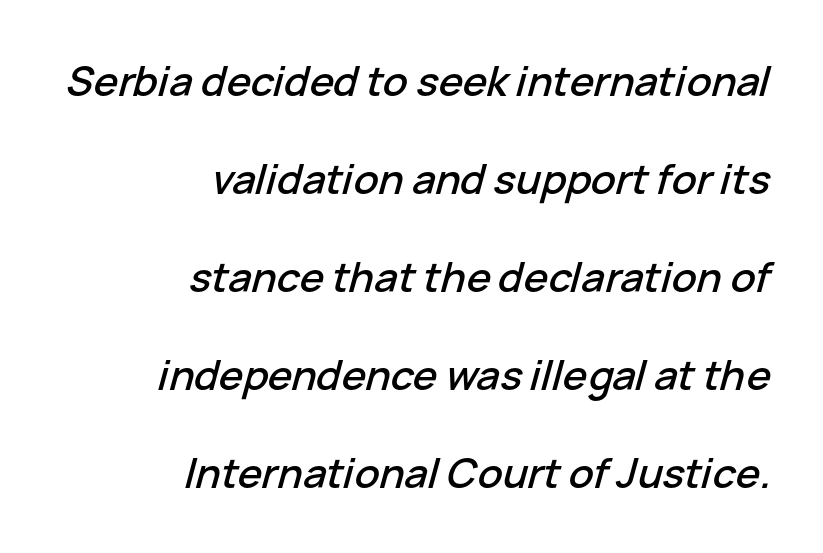
{"italic": "yes", "lean": "right", "slant_degrees": 15, "width": "normal", "stroke_contrast": "low", "x_height": "medium", "monospaced": "no", "underline": "no", "align": "right", "line_spacing": "loose", "line_spacing_ratio": 2.39, "letter_spacing": "normal", "letter_spacing_em": 0.0, "glyph_px": 41}
